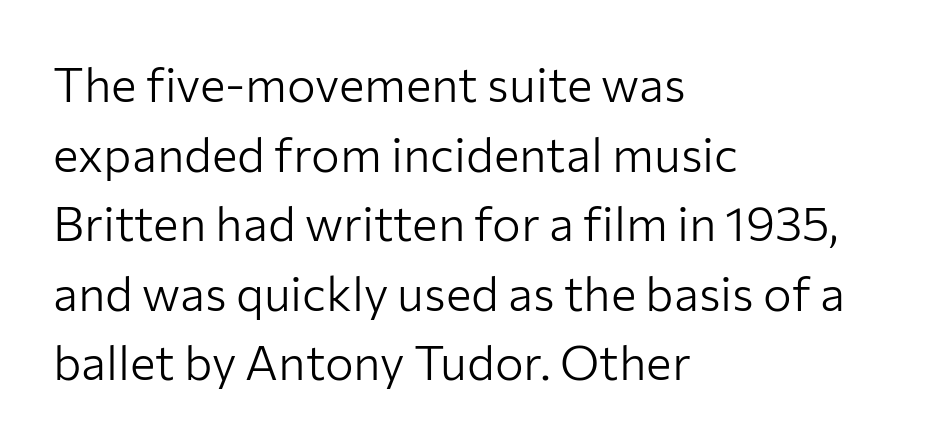
{"serif": "no", "italic": "no", "bold": "no", "weight": "light", "width": "normal", "stroke_contrast": "low", "x_height": "medium", "monospaced": "no", "underline": "no", "align": "left", "line_spacing": "normal", "line_spacing_ratio": 1.45, "letter_spacing": "normal", "letter_spacing_em": 0.0, "glyph_px": 48}
